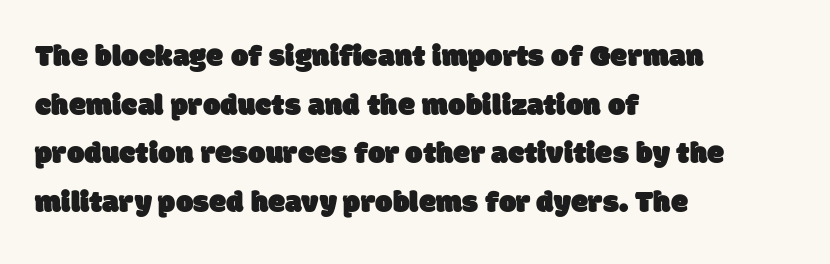
The image shows 31 px sans-serif type; set left-aligned, normal line spacing (1.57x), normal letter spacing, not underlined; low stroke contrast and a large x-height.
